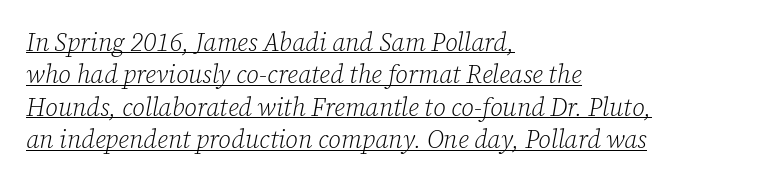
{"italic": "yes", "lean": "right", "slant_degrees": 12, "bold": "no", "underline": "yes", "align": "left", "line_spacing": "normal", "line_spacing_ratio": 1.3, "letter_spacing": "normal", "letter_spacing_em": 0.0, "glyph_px": 25}
